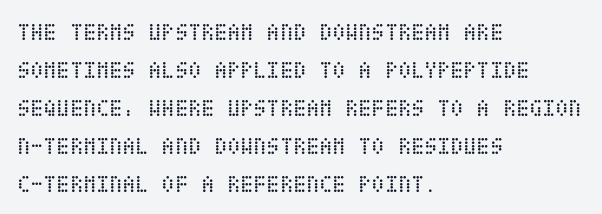
The image shows 24 px text type, upright; set left-aligned, normal line spacing (1.58x), normal letter spacing, not underlined.
